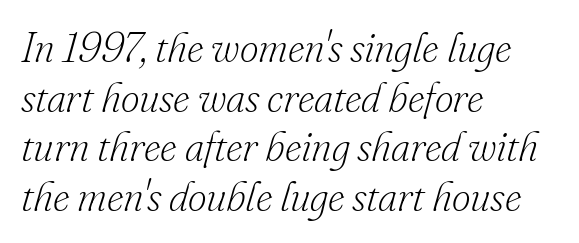
The image shows 41 px light serif type, italic (leaning right); set left-aligned, line spacing 1.21x, normal letter spacing, not underlined; low stroke contrast and a small x-height.
